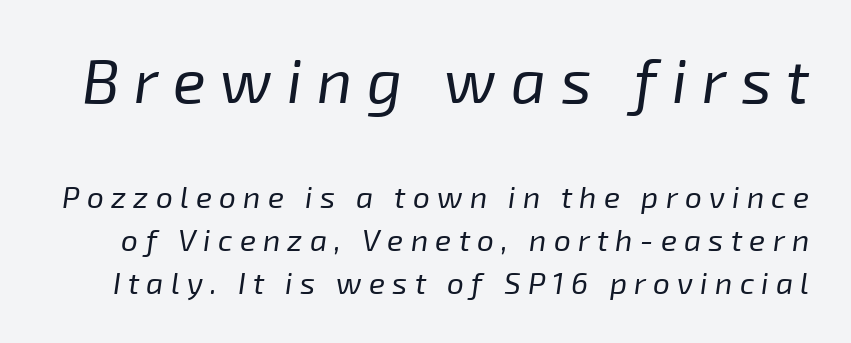
{"italic": "yes", "lean": "right", "slant_degrees": 8, "bold": "no", "weight": "regular", "width": "normal", "stroke_contrast": "low", "x_height": "medium", "monospaced": "no", "underline": "no", "line_spacing": "normal", "line_spacing_ratio": 1.43, "letter_spacing": "wide", "letter_spacing_em": 0.24, "larger_block": "first", "size_ratio": 2.03, "glyph_px": 61}
